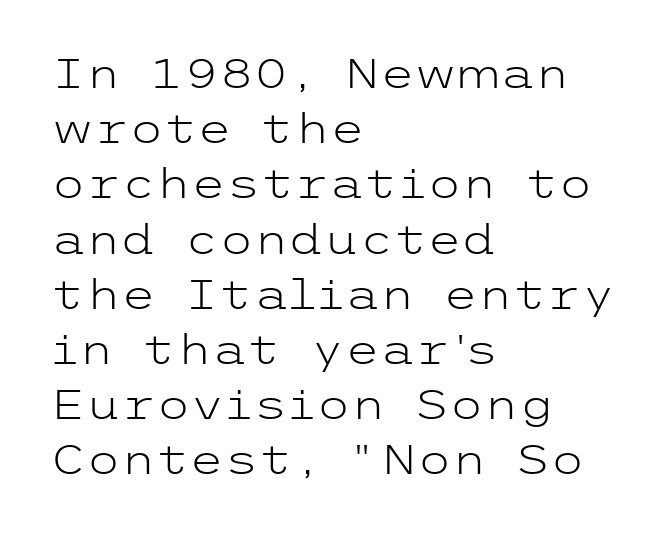
Q: Is the text bold? A: No.
Q: Is the text italic (slanted)? A: No, it is upright.
Q: Is the typeface a serif or a sans-serif typeface? A: Sans-serif.
Q: Is the text underlined? A: No.
Q: How is the paragraph aligned? A: Left-aligned.
Q: Is the spacing between letters normal or unusually wide? A: Normal.
Q: Is the spacing between lines tight, normal or loose? A: Normal.
Q: Width (condensed, normal, or wide)? A: Wide.
Q: Stroke contrast? A: Low.
Q: x-height? A: Medium.
